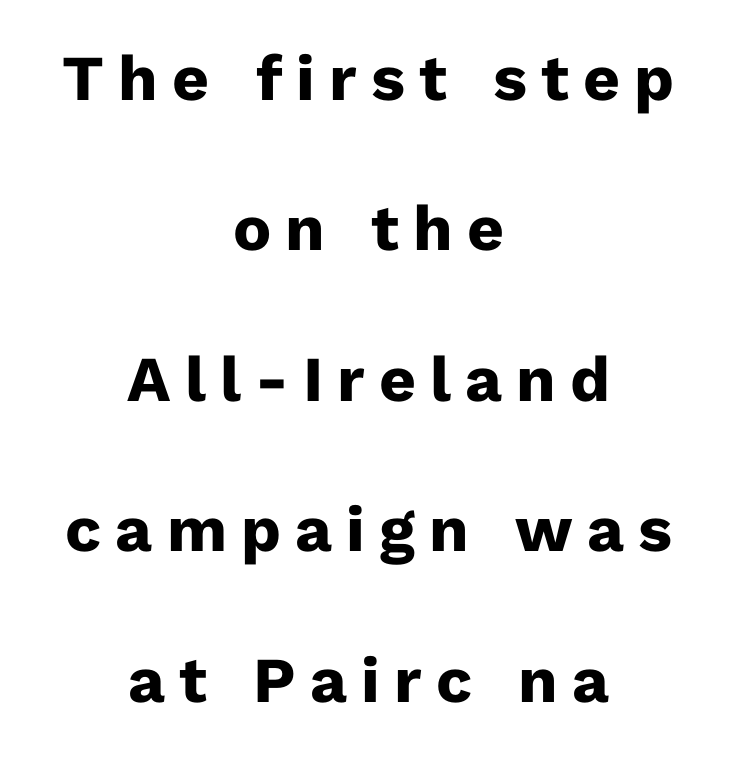
The image shows 64 px heavy sans-serif type, upright; set centered, loose line spacing (2.35x), unusually wide letter spacing (+0.22 em), not underlined; low stroke contrast and a medium x-height.
